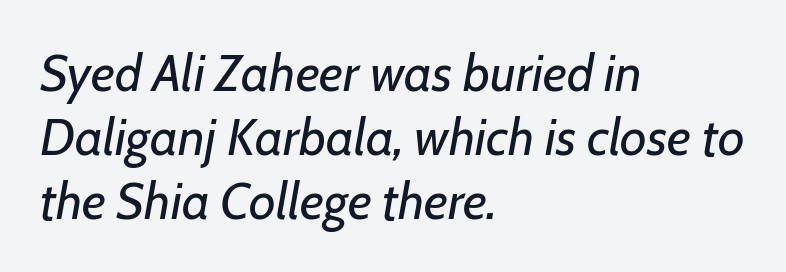
The image shows 52 px regular-weight type, italic (leaning right); set left-aligned, line spacing 1.23x, normal letter spacing, not underlined; low stroke contrast and a medium x-height.
